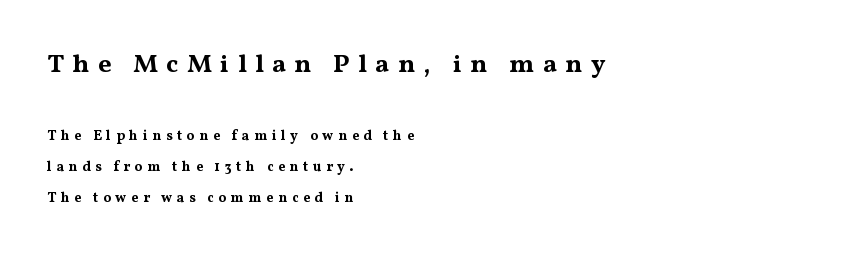
Regarding leading, the lines here are spaced well apart. The typesetting leans heavy: a genuine bold. These lines are set flush left with a ragged right edge. Every stem runs plumb, perpendicular to the baseline. The string is rendered with underlining switched off. Students, note that the glyphs here are deliberately spaced far apart.
